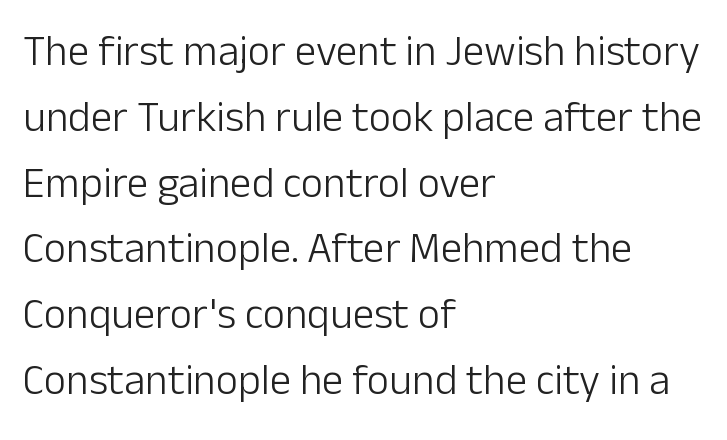
Is this a fixed-width face? No — the glyphs have proportional, varying widths. The leading is moderate, giving the passage an even texture. In terms of posture, this sample is upright. The specimen omits any rule beneath the text block's lines. A light-to-regular cut is what we see here.
